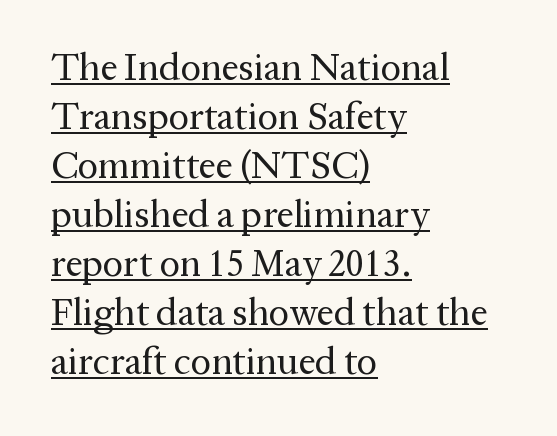
Q: Is the text bold? A: No.
Q: Is the text italic (slanted)? A: No, it is upright.
Q: Is the typeface a serif or a sans-serif typeface? A: Serif.
Q: Is the text underlined? A: Yes.
Q: How is the paragraph aligned? A: Left-aligned.
Q: Is the spacing between letters normal or unusually wide? A: Normal.
Q: Is the spacing between lines tight, normal or loose? A: Normal.
Q: Width (condensed, normal, or wide)? A: Normal.
Q: Stroke contrast? A: Medium.
Q: x-height? A: Medium.
Q: Monospaced? A: No.
